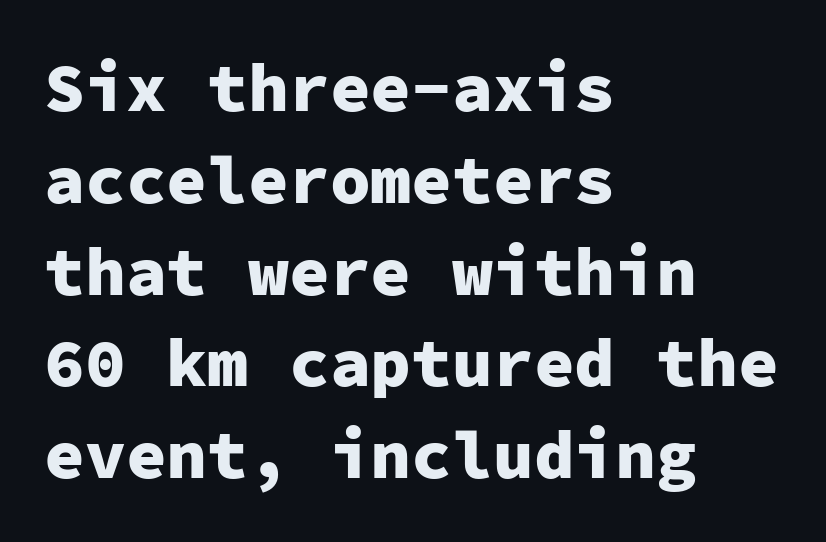
Q: Is the text bold? A: Yes.
Q: Is the text italic (slanted)? A: No, it is upright.
Q: Is the typeface a serif or a sans-serif typeface? A: Sans-serif.
Q: Is the text underlined? A: No.
Q: How is the paragraph aligned? A: Left-aligned.
Q: Is the spacing between letters normal or unusually wide? A: Normal.
Q: Is the spacing between lines tight, normal or loose? A: Normal.
Q: Width (condensed, normal, or wide)? A: Normal.
Q: Stroke contrast? A: Low.
Q: x-height? A: Medium.
Q: Monospaced? A: Yes.
